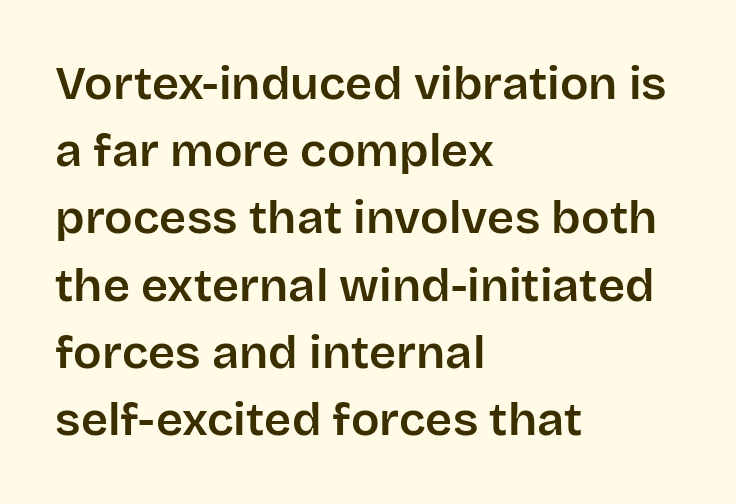
The image shows 47 px sans-serif type, upright; set left-aligned, normal line spacing (1.43x), normal letter spacing, not underlined; low stroke contrast and a large x-height.
